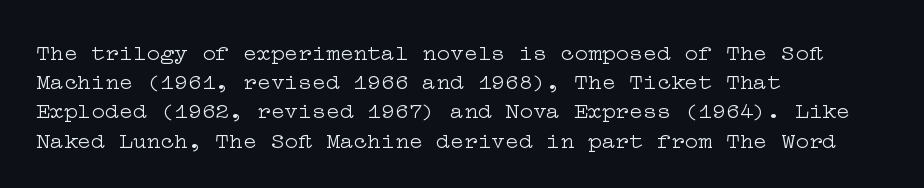
The image shows 23 px text type, upright; set left-aligned, normal line spacing (1.27x), normal letter spacing, not underlined.
